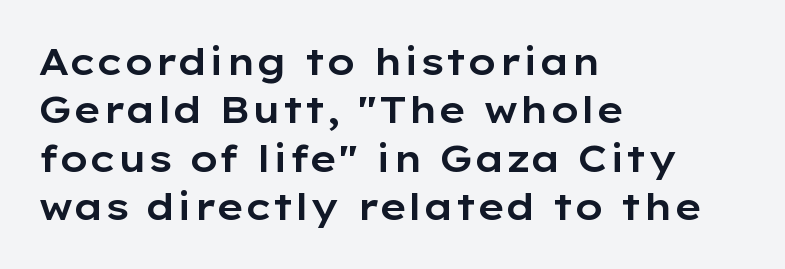
{"serif": "no", "italic": "no", "width": "wide", "stroke_contrast": "low", "x_height": "medium", "monospaced": "no", "underline": "no", "align": "left", "line_spacing": "normal", "line_spacing_ratio": 1.31, "letter_spacing": "normal", "letter_spacing_em": 0.0, "glyph_px": 37}
